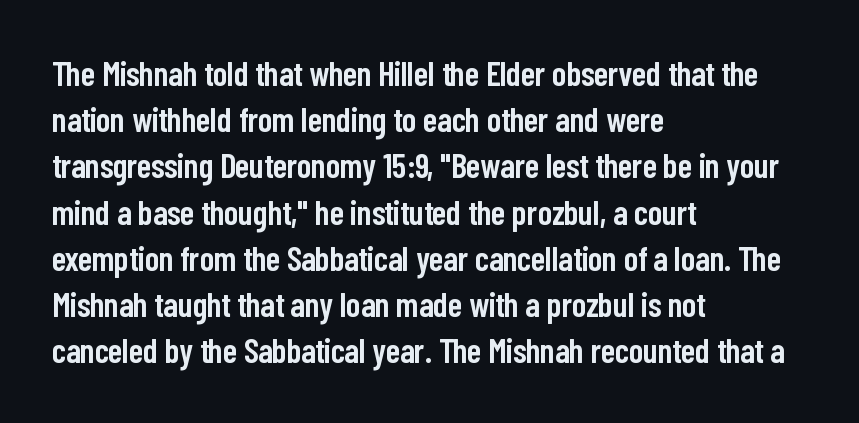
Q: Is the text bold? A: Semi-bold.
Q: Is the text italic (slanted)? A: No, it is upright.
Q: Is the typeface a serif or a sans-serif typeface? A: Sans-serif.
Q: Is the text underlined? A: No.
Q: How is the paragraph aligned? A: Left-aligned.
Q: Is the spacing between letters normal or unusually wide? A: Normal.
Q: Is the spacing between lines tight, normal or loose? A: Normal.
Q: Width (condensed, normal, or wide)? A: Condensed.
Q: Stroke contrast? A: Low.
Q: x-height? A: Medium.
Q: Monospaced? A: No.
